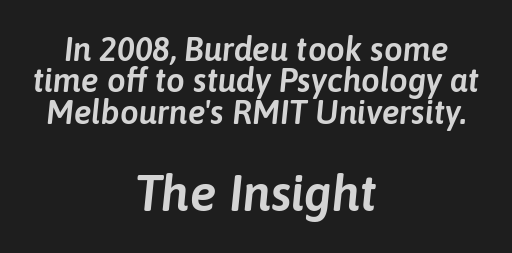
Q: Is the text italic (slanted)? A: Yes, it leans right by about 6 degrees.
Q: Is the text underlined? A: No.
Q: How is the paragraph aligned? A: Centered.
Q: Is the spacing between letters normal or unusually wide? A: Normal.
Q: Is the spacing between lines tight, normal or loose? A: Tight.
Q: Which block of text is set in a larger size, the first (top) or the second (bottom)? A: The second (bottom) one.
Q: Width (condensed, normal, or wide)? A: Normal.
Q: Stroke contrast? A: Low.
Q: x-height? A: Medium.
Q: Monospaced? A: No.
